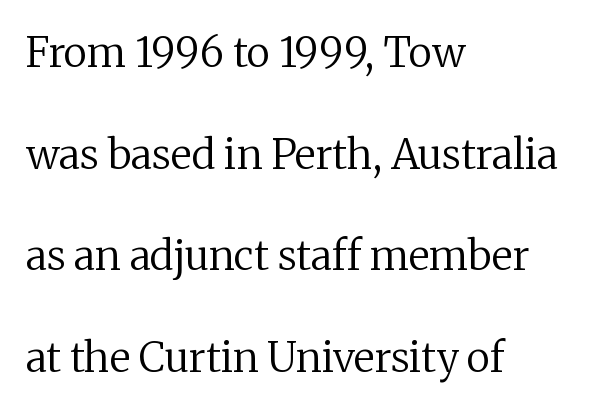
The image shows 41 px regular-weight serif type, upright; set left-aligned, loose line spacing (2.48x), normal letter spacing, not underlined; medium stroke contrast and a medium x-height.
